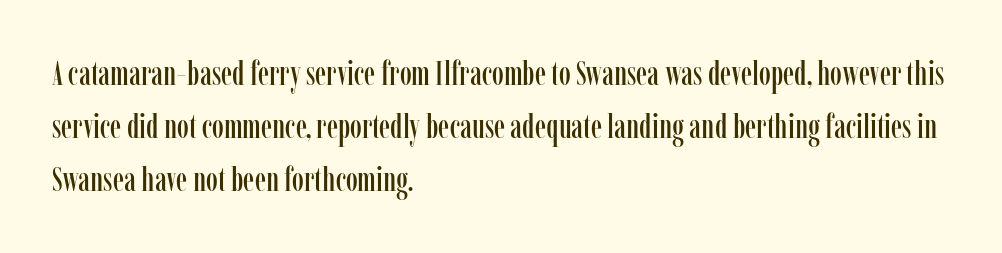
The image shows 34 px condensed serif type, upright; set left-aligned, normal line spacing (1.56x), normal letter spacing, not underlined; low stroke contrast and a medium x-height.
